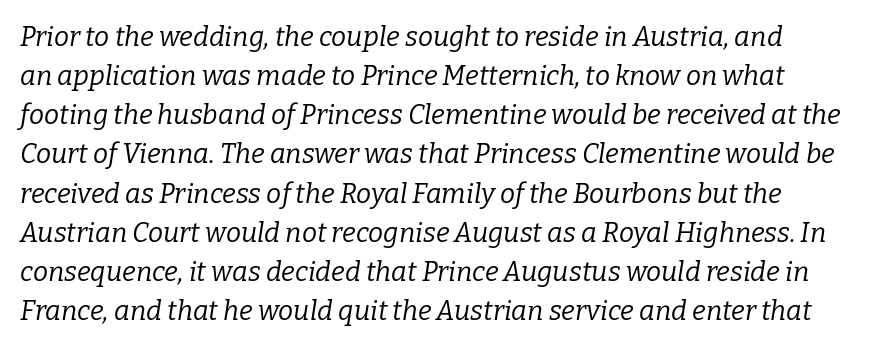
{"italic": "yes", "lean": "right", "slant_degrees": 9, "bold": "no", "underline": "no", "line_spacing": "normal", "line_spacing_ratio": 1.45, "letter_spacing": "normal", "letter_spacing_em": 0.0, "glyph_px": 27}
